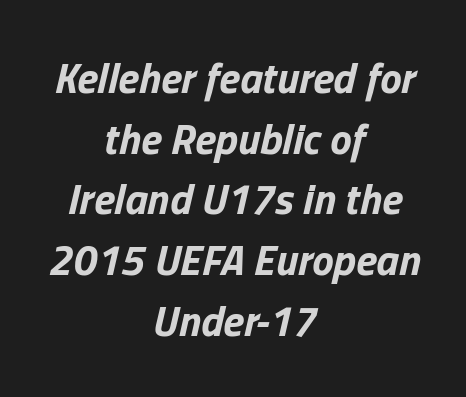
The image shows 43 px bold type, italic (leaning right); set centered, normal line spacing (1.41x), normal letter spacing, not underlined; low stroke contrast and a medium x-height.
